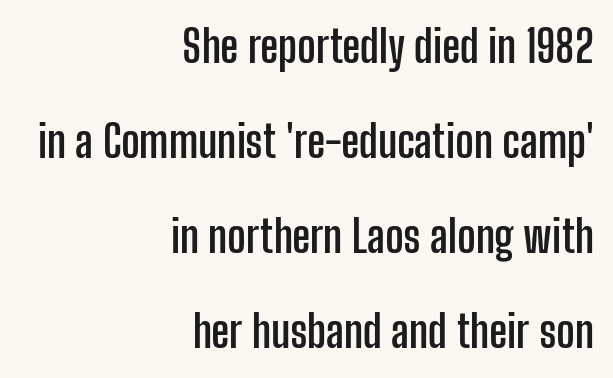
A sans-serif font was chosen for this passage. Reading down the column, the eye jumps a long way to each next line. Honestly, there is no underline to notice here at all. Is this a fixed-width face? No — the glyphs have proportional, varying widths.
